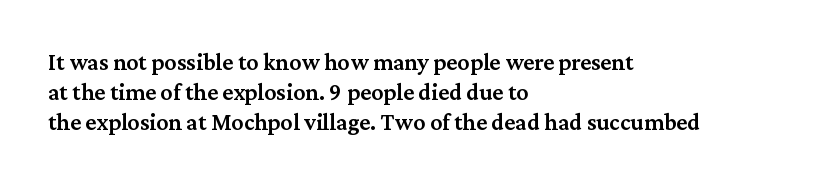
Q: Is the text bold? A: Semi-bold.
Q: Is the text italic (slanted)? A: No, it is upright.
Q: Is the text underlined? A: No.
Q: How is the paragraph aligned? A: Left-aligned.
Q: Is the spacing between letters normal or unusually wide? A: Normal.
Q: Is the spacing between lines tight, normal or loose? A: Normal.
